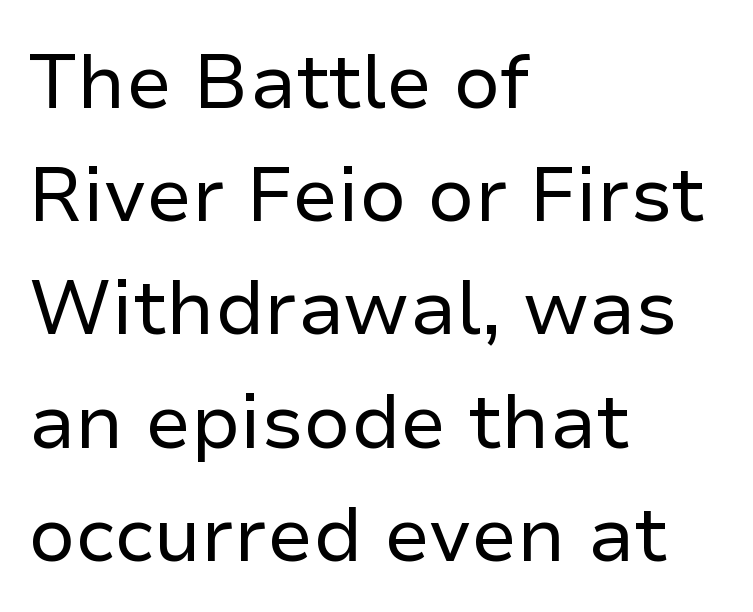
{"serif": "no", "italic": "no", "bold": "no", "weight": "regular", "width": "normal", "stroke_contrast": "low", "x_height": "medium", "monospaced": "no", "underline": "no", "align": "left", "line_spacing": "normal", "line_spacing_ratio": 1.49, "letter_spacing": "normal", "letter_spacing_em": 0.0, "glyph_px": 76}
